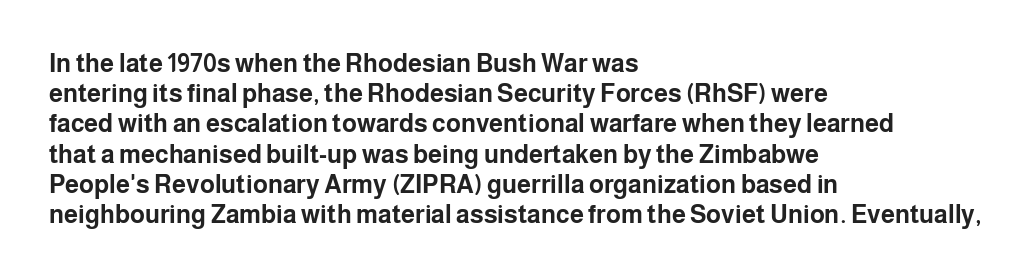
The image shows 25 px bold type, upright; set left-aligned, line spacing 1.21x, normal letter spacing, not underlined.
